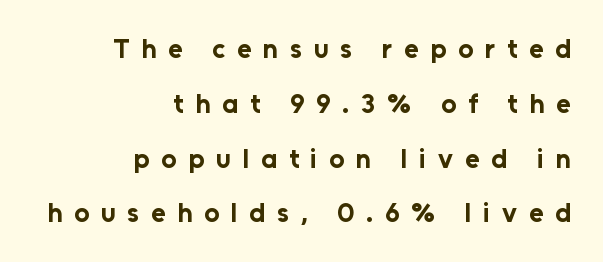
Q: Is the text bold? A: Yes.
Q: Is the text italic (slanted)? A: No, it is upright.
Q: Is the text underlined? A: No.
Q: How is the paragraph aligned? A: Right-aligned.
Q: Is the spacing between letters normal or unusually wide? A: Unusually wide.
Q: Is the spacing between lines tight, normal or loose? A: Loose.
